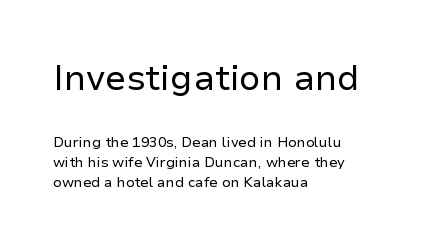
A bare baseline throughout the passage. Inter-character spacing is left at the font's built-in metrics. Check where the strokes stop: nothing finishes them off — pure sans. Stem width sits at or under what a default text font uses. Reading top to bottom, the characters get smaller at the block break. The passage shown is typed in a proportional face where columns would drift.
